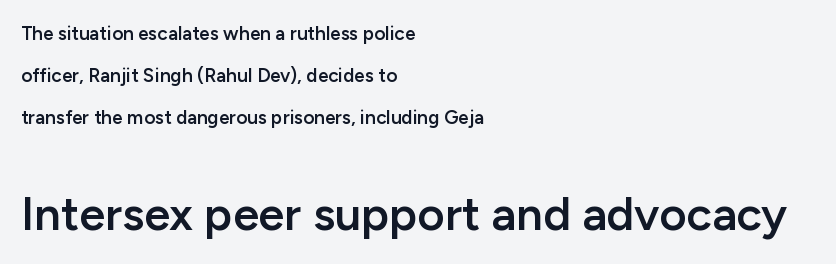
Q: Is the text bold? A: Semi-bold.
Q: Is the text italic (slanted)? A: No, it is upright.
Q: Is the typeface a serif or a sans-serif typeface? A: Sans-serif.
Q: Is the text underlined? A: No.
Q: How is the paragraph aligned? A: Left-aligned.
Q: Is the spacing between letters normal or unusually wide? A: Normal.
Q: Is the spacing between lines tight, normal or loose? A: Loose.
Q: Which block of text is set in a larger size, the first (top) or the second (bottom)? A: The second (bottom) one.
Q: Width (condensed, normal, or wide)? A: Normal.
Q: Stroke contrast? A: Low.
Q: x-height? A: Medium.
Q: Monospaced? A: No.
